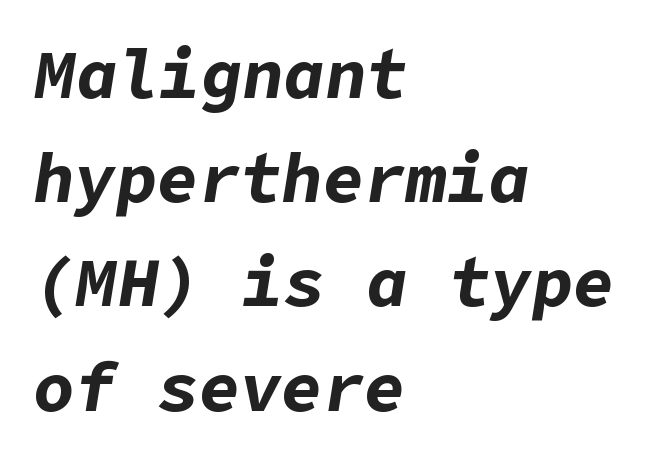
Casual observation: everything's shoved over to the left. Strong, thick strokes mark this as bold type. Line spacing here is normal. Designer's note — italics engaged.
